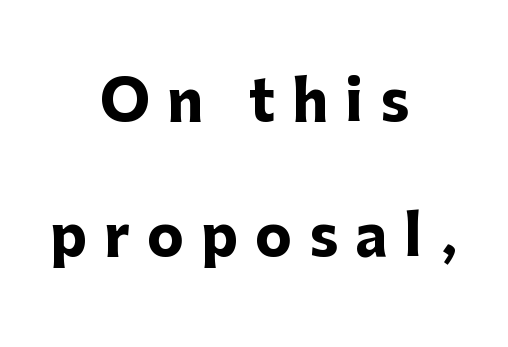
The image shows 55 px heavy sans-serif type, upright; set centered, loose line spacing (2.45x), unusually wide letter spacing (+0.31 em), not underlined; low stroke contrast and a medium x-height.
